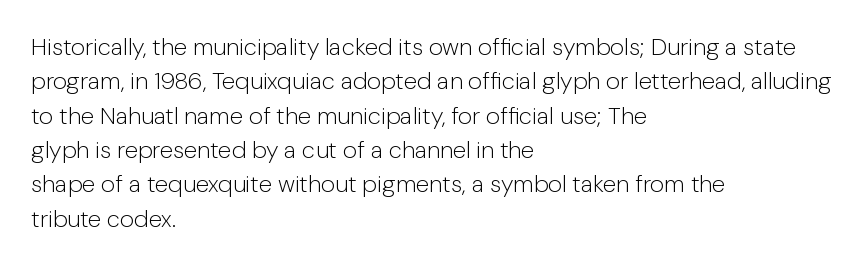
Q: Is the text bold? A: No.
Q: Is the text italic (slanted)? A: No, it is upright.
Q: Is the text underlined? A: No.
Q: How is the paragraph aligned? A: Left-aligned.
Q: Is the spacing between letters normal or unusually wide? A: Normal.
Q: Is the spacing between lines tight, normal or loose? A: Normal.
